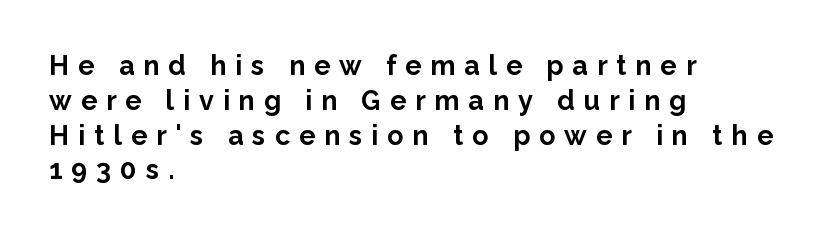
The image shows 27 px bold type, upright; set left-aligned, normal line spacing (1.29x), unusually wide letter spacing (+0.33 em), not underlined.
